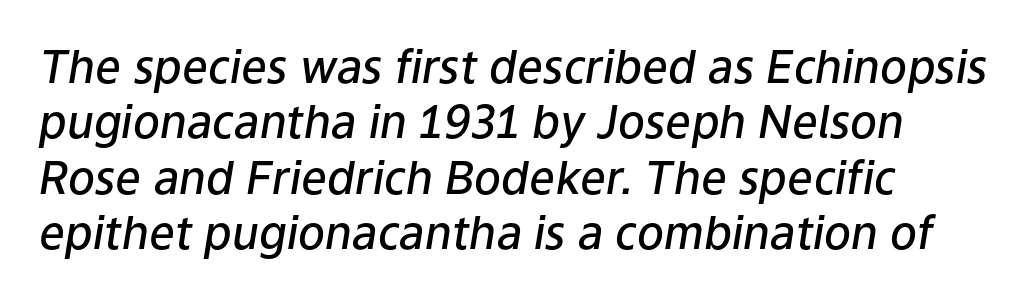
The image shows 45 px semibold type, italic (leaning right); set left-aligned, line spacing 1.23x, normal letter spacing, not underlined; low stroke contrast and a medium x-height.
